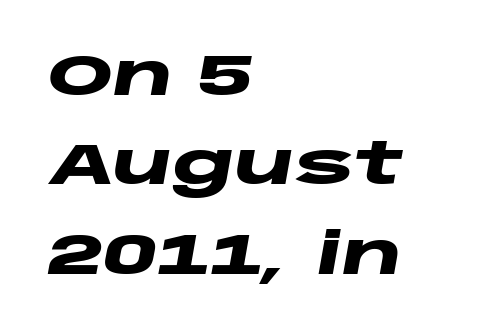
Honestly, the letter spacing is just normal — you wouldn't notice it. The words here are not underlined. The rag falls on the right side of this text block. A normal amount of white space separates one row of letters from the next. Strokes here are thick enough to call this a true bold.
